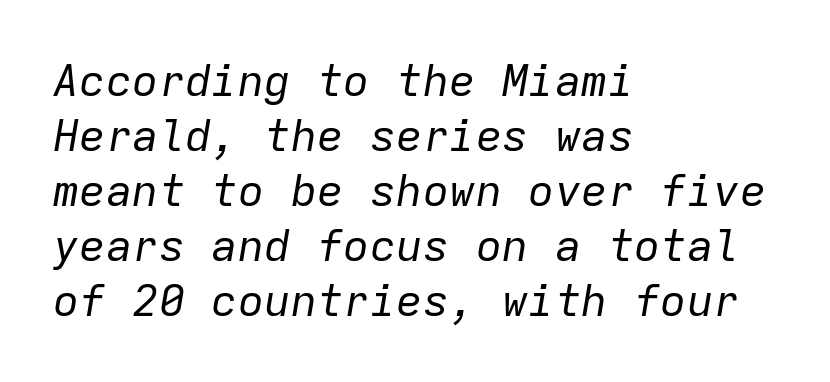
{"italic": "yes", "lean": "right", "slant_degrees": 9, "bold": "no", "weight": "regular", "width": "normal", "stroke_contrast": "low", "x_height": "medium", "monospaced": "yes", "underline": "no", "align": "left", "line_spacing": "normal", "line_spacing_ratio": 1.25, "letter_spacing": "normal", "letter_spacing_em": 0.0, "glyph_px": 44}
